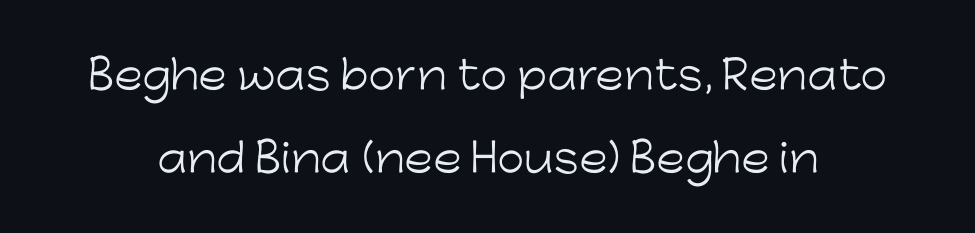
The image shows 39 px light sans-serif type, upright; set loose line spacing (2.13x), normal letter spacing, not underlined; low stroke contrast and a medium x-height.
